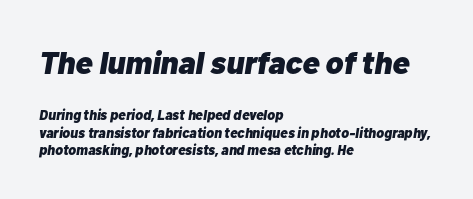
{"italic": "yes", "lean": "right", "slant_degrees": 10, "bold": "yes", "weight": "heavy", "width": "normal", "stroke_contrast": "low", "x_height": "medium", "monospaced": "no", "underline": "no", "align": "left", "line_spacing": "normal", "line_spacing_ratio": 1.26, "letter_spacing": "normal", "letter_spacing_em": 0.0, "larger_block": "first", "size_ratio": 2.29, "glyph_px": 32}
